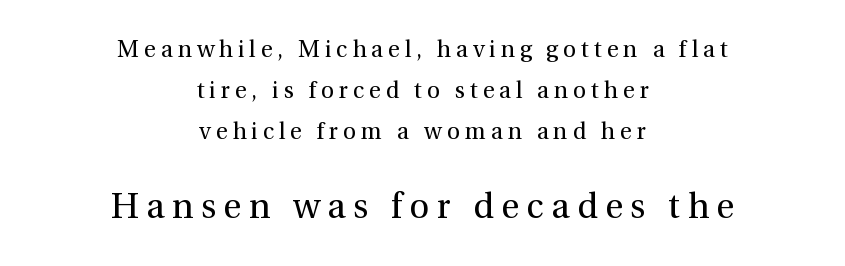
Q: Is the text bold? A: No.
Q: Is the text italic (slanted)? A: No, it is upright.
Q: Is the typeface a serif or a sans-serif typeface? A: Serif.
Q: Is the text underlined? A: No.
Q: How is the paragraph aligned? A: Centered.
Q: Is the spacing between letters normal or unusually wide? A: Unusually wide.
Q: Which block of text is set in a larger size, the first (top) or the second (bottom)? A: The second (bottom) one.
Q: Width (condensed, normal, or wide)? A: Normal.
Q: x-height? A: Medium.
Q: Monospaced? A: No.
